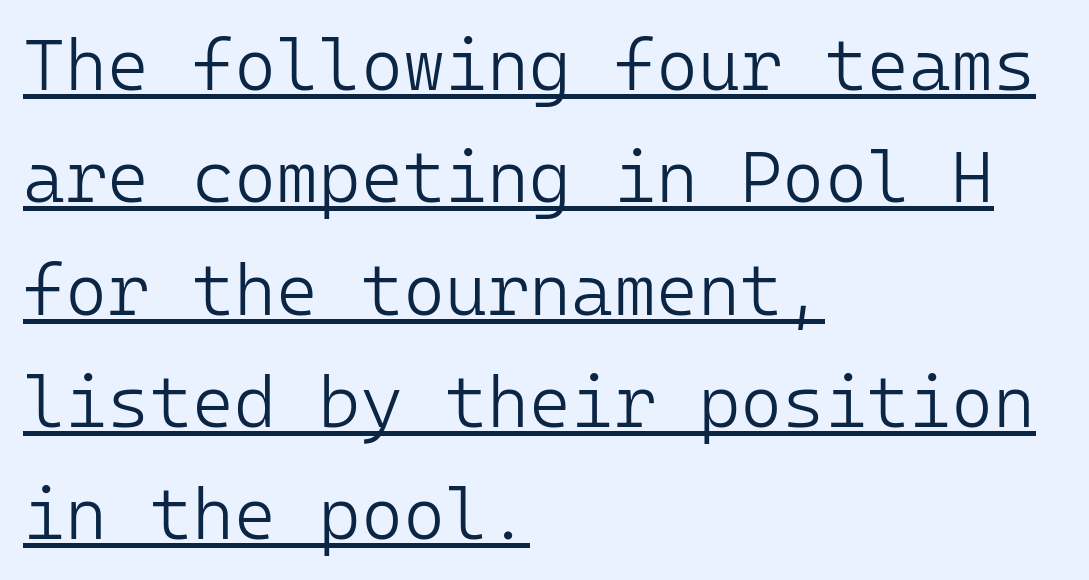
{"serif": "no", "italic": "no", "bold": "no", "weight": "light", "width": "normal", "stroke_contrast": "low", "x_height": "medium", "monospaced": "yes", "underline": "yes", "align": "left", "line_spacing": "normal", "line_spacing_ratio": 1.56, "letter_spacing": "normal", "letter_spacing_em": 0.0, "glyph_px": 72}
